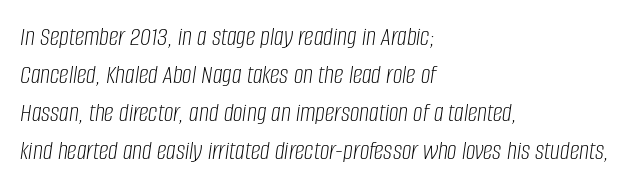
The image shows 27 px text type, italic (leaning right); set left-aligned, normal line spacing (1.41x), normal letter spacing, not underlined.
